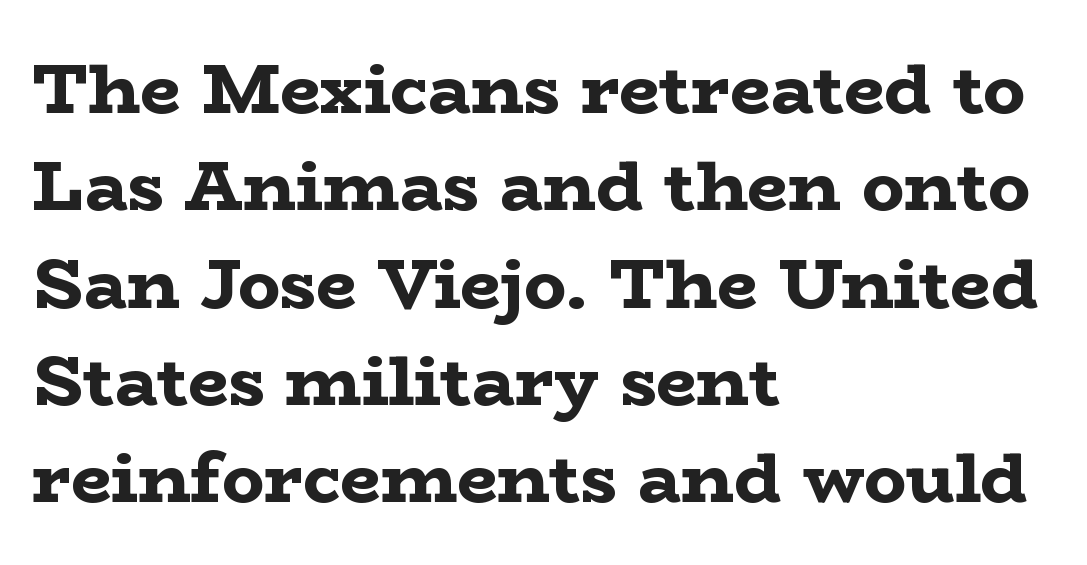
The image shows 71 px bold, wide serif type, upright; set left-aligned, normal line spacing (1.37x), normal letter spacing, not underlined; low stroke contrast and a medium x-height.
